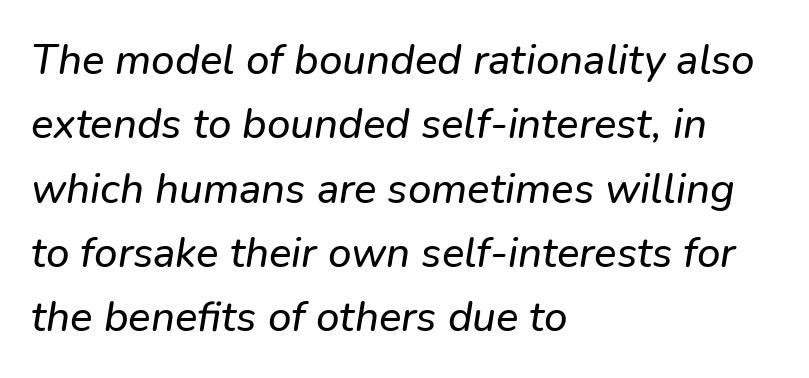
{"italic": "yes", "lean": "right", "slant_degrees": 9, "width": "normal", "stroke_contrast": "low", "x_height": "medium", "monospaced": "no", "underline": "no", "align": "left", "line_spacing": "normal", "line_spacing_ratio": 1.53, "letter_spacing": "normal", "letter_spacing_em": 0.0, "glyph_px": 42}
